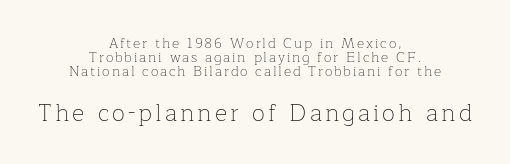
{"italic": "no", "bold": "no", "underline": "no", "align": "center", "line_spacing": "tight", "line_spacing_ratio": 1.01, "larger_block": "second", "size_ratio": 1.71, "glyph_px": 24}
